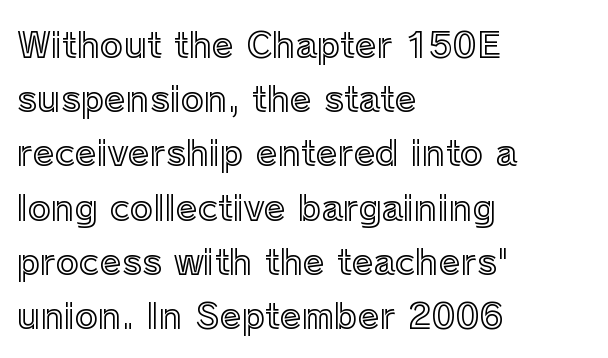
The image shows 35 px text type, upright; set left-aligned, normal line spacing (1.55x), normal letter spacing, not underlined; a medium x-height.
